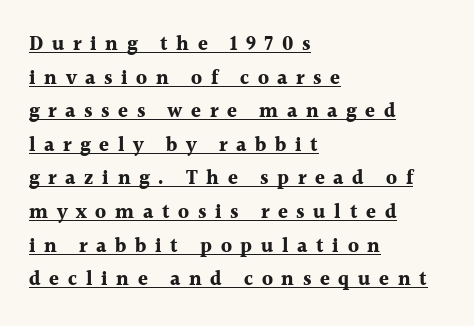
{"italic": "no", "bold": "yes", "underline": "yes", "align": "left", "line_spacing": "normal", "line_spacing_ratio": 1.68, "letter_spacing": "wide", "letter_spacing_em": 0.43, "glyph_px": 20}
